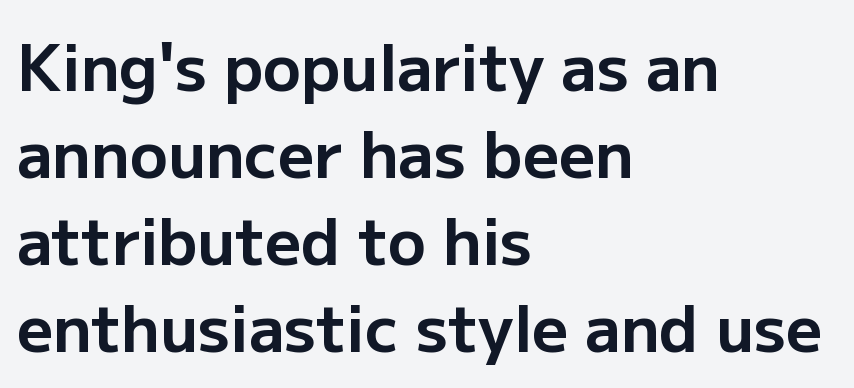
{"serif": "no", "italic": "no", "bold": "yes", "weight": "bold", "width": "normal", "stroke_contrast": "low", "x_height": "medium", "monospaced": "no", "underline": "no", "align": "left", "line_spacing": "normal", "line_spacing_ratio": 1.38, "letter_spacing": "normal", "letter_spacing_em": 0.0, "glyph_px": 63}
